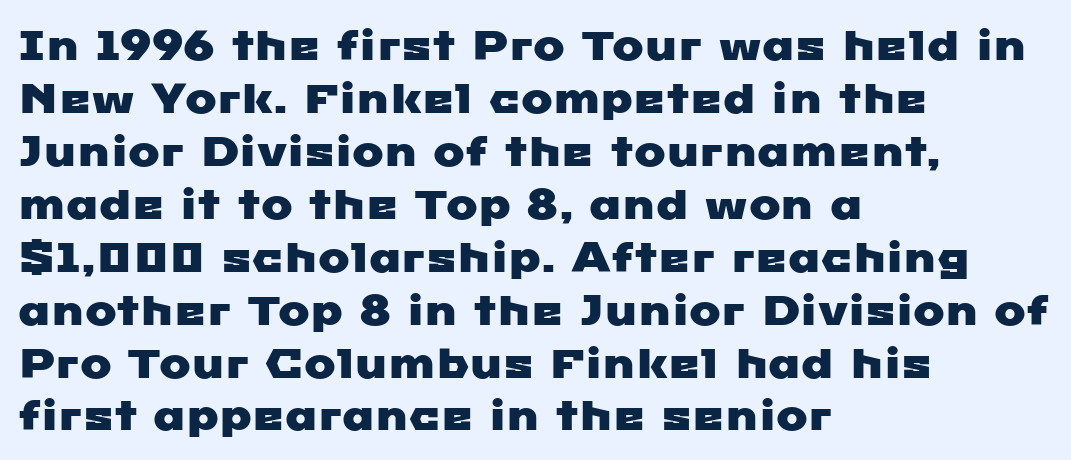
Q: Is the typeface a serif or a sans-serif typeface? A: Sans-serif.
Q: Is the text underlined? A: No.
Q: How is the paragraph aligned? A: Left-aligned.
Q: Is the spacing between letters normal or unusually wide? A: Normal.
Q: Is the spacing between lines tight, normal or loose? A: Normal.
Q: Width (condensed, normal, or wide)? A: Wide.
Q: Stroke contrast? A: Low.
Q: x-height? A: Medium.
Q: Monospaced? A: No.
